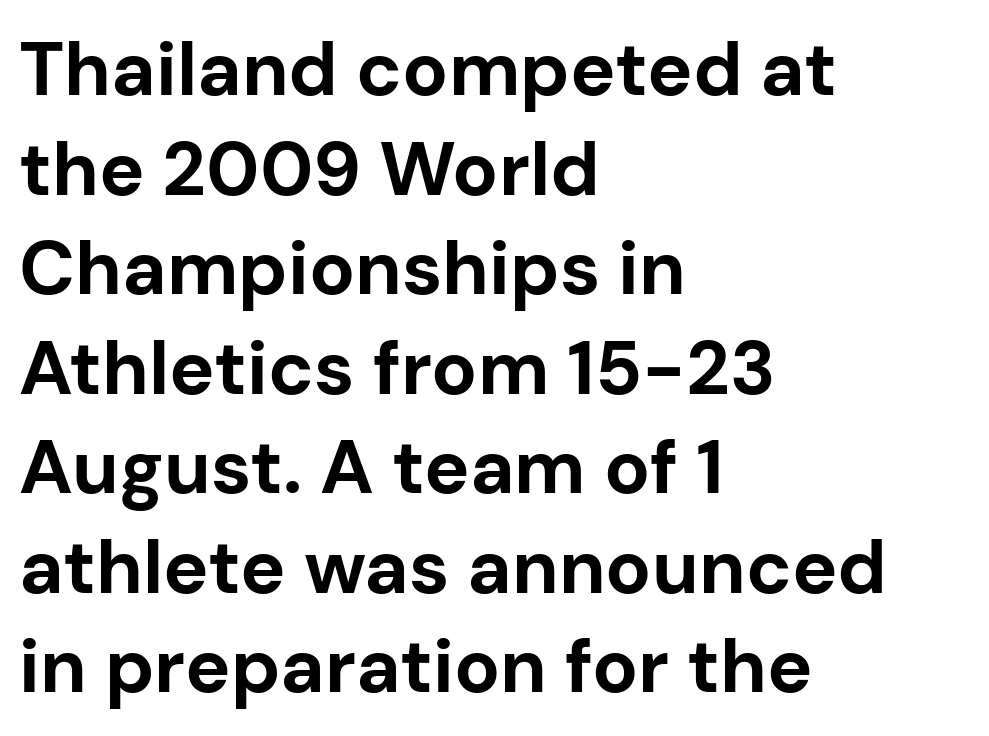
{"serif": "no", "italic": "no", "bold": "yes", "weight": "bold", "width": "normal", "stroke_contrast": "low", "x_height": "medium", "monospaced": "no", "underline": "no", "align": "left", "line_spacing": "normal", "line_spacing_ratio": 1.31, "letter_spacing": "normal", "letter_spacing_em": 0.0, "glyph_px": 76}
